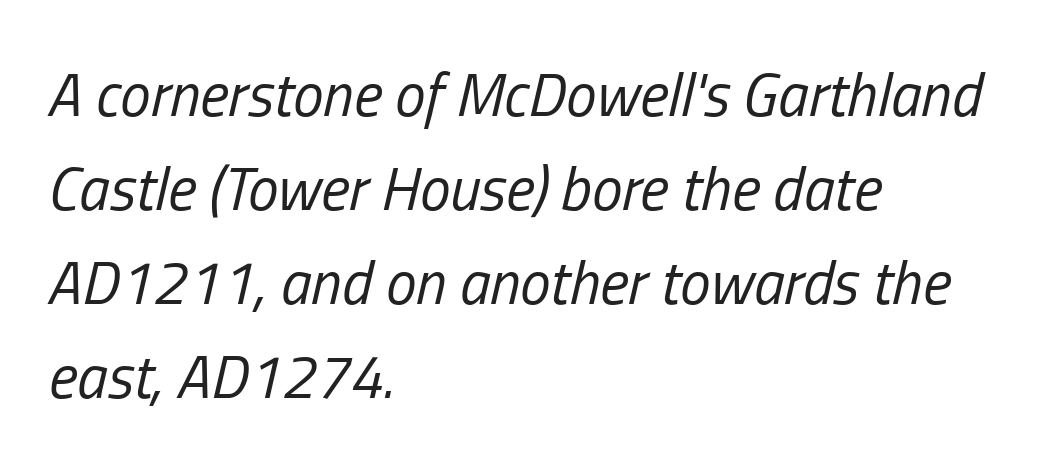
The image shows 61 px regular-weight, condensed type, italic (leaning right); set left-aligned, normal line spacing (1.54x), normal letter spacing, not underlined; low stroke contrast and a medium x-height.
